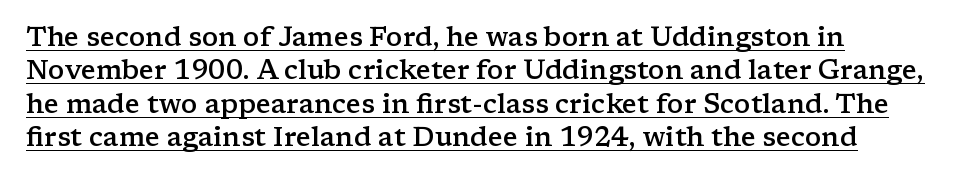
The image shows 27 px text type, upright; set line spacing 1.24x, normal letter spacing, underlined.
